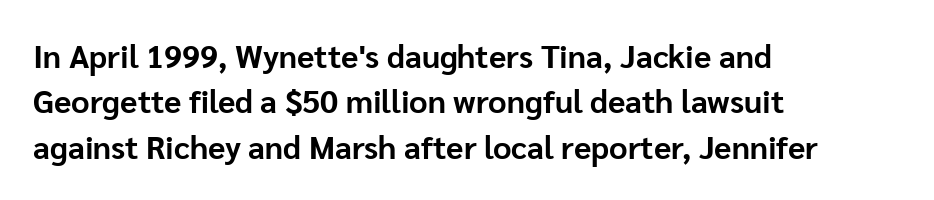
{"serif": "no", "italic": "no", "bold": "yes", "weight": "bold", "width": "normal", "stroke_contrast": "low", "x_height": "medium", "monospaced": "no", "underline": "no", "align": "left", "line_spacing": "normal", "line_spacing_ratio": 1.42, "letter_spacing": "normal", "letter_spacing_em": 0.0, "glyph_px": 32}
